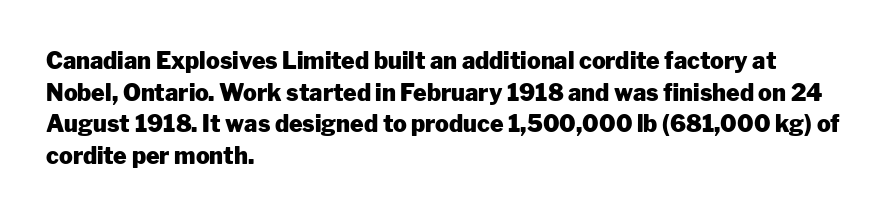
Q: Is the text bold? A: Yes.
Q: Is the text italic (slanted)? A: No, it is upright.
Q: Is the text underlined? A: No.
Q: How is the paragraph aligned? A: Left-aligned.
Q: Is the spacing between letters normal or unusually wide? A: Normal.
Q: Is the spacing between lines tight, normal or loose? A: Normal.
